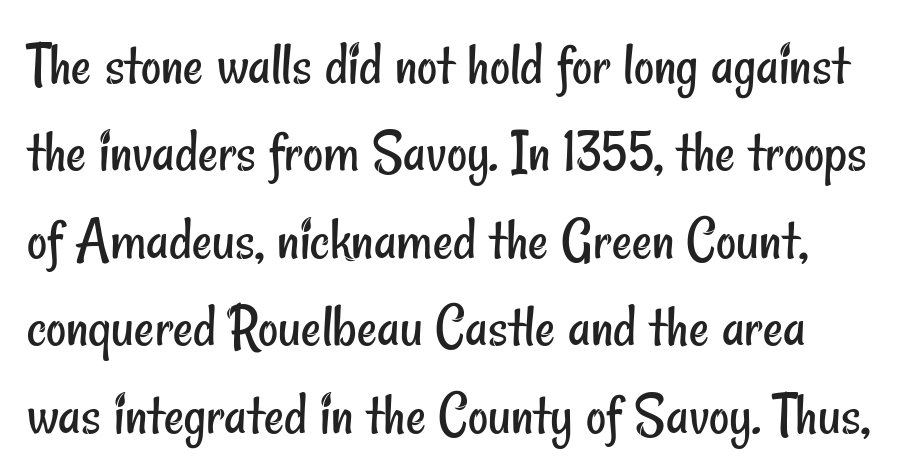
{"serif": "no", "bold": "no", "weight": "regular", "width": "condensed", "stroke_contrast": "low", "x_height": "small", "monospaced": "no", "underline": "no", "line_spacing": "normal", "line_spacing_ratio": 1.41, "letter_spacing": "normal", "letter_spacing_em": 0.0, "glyph_px": 62}
